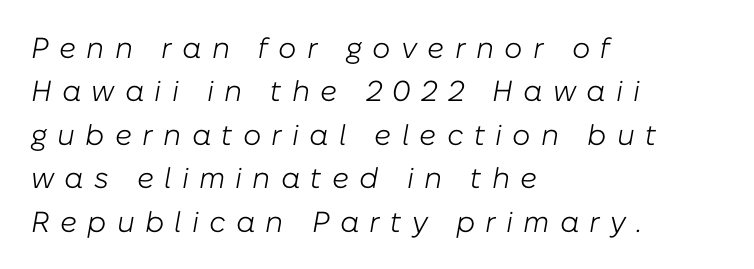
The image shows 29 px light type, italic (leaning right); set left-aligned, normal line spacing (1.5x), unusually wide letter spacing (+0.35 em), not underlined; low stroke contrast and a medium x-height.
